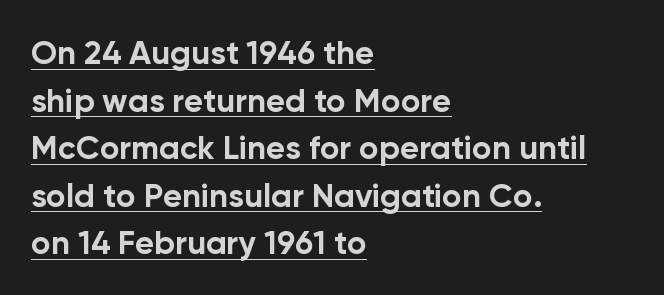
{"serif": "no", "italic": "no", "bold": "yes", "weight": "bold", "width": "normal", "stroke_contrast": "low", "x_height": "medium", "monospaced": "no", "underline": "yes", "align": "left", "line_spacing": "normal", "line_spacing_ratio": 1.44, "letter_spacing": "normal", "letter_spacing_em": 0.0, "glyph_px": 33}
